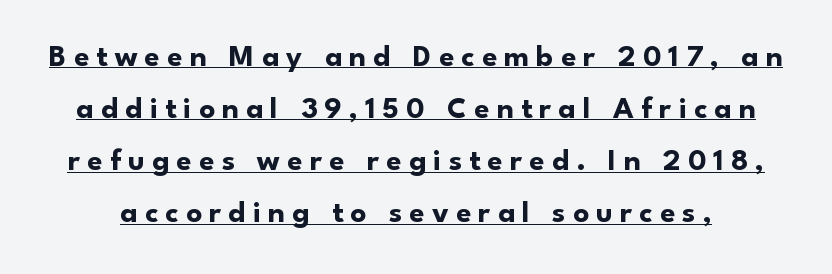
Designer's note — italics off, roman on. Observe the absence of serifs on each vertical stroke in this sample. Students, observe: this is what conventionally led text looks like. Each line of the rendering has a horizontal stroke beneath the glyphs.
